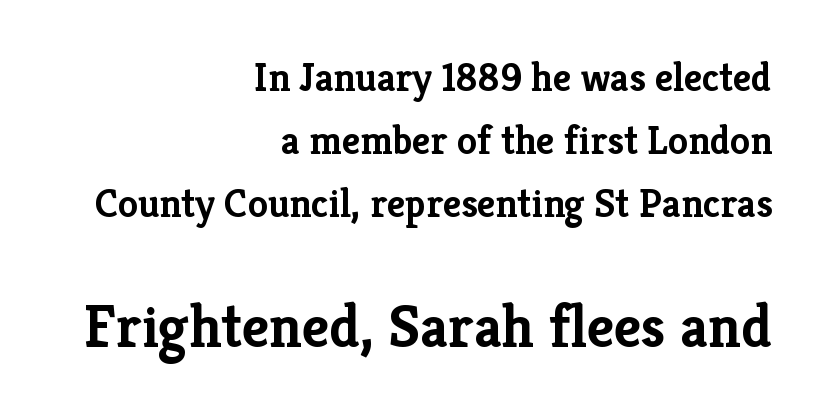
{"serif": "yes", "italic": "no", "bold": "yes", "weight": "semibold", "width": "normal", "stroke_contrast": "low", "x_height": "medium", "monospaced": "no", "underline": "no", "align": "right", "line_spacing": "normal", "line_spacing_ratio": 1.57, "letter_spacing": "normal", "letter_spacing_em": 0.0, "larger_block": "second", "size_ratio": 1.5, "glyph_px": 60}
